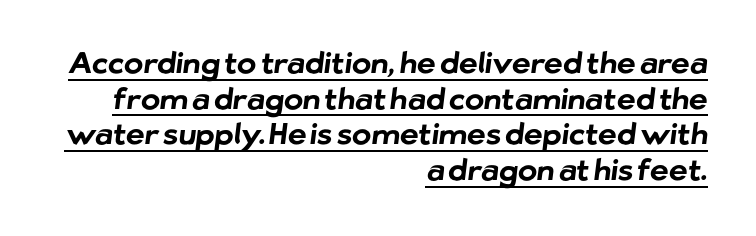
{"serif": "no", "bold": "yes", "weight": "bold", "width": "normal", "stroke_contrast": "low", "x_height": "medium", "monospaced": "no", "underline": "yes", "align": "right", "line_spacing_ratio": 1.23, "letter_spacing": "normal", "letter_spacing_em": 0.0, "glyph_px": 29}
